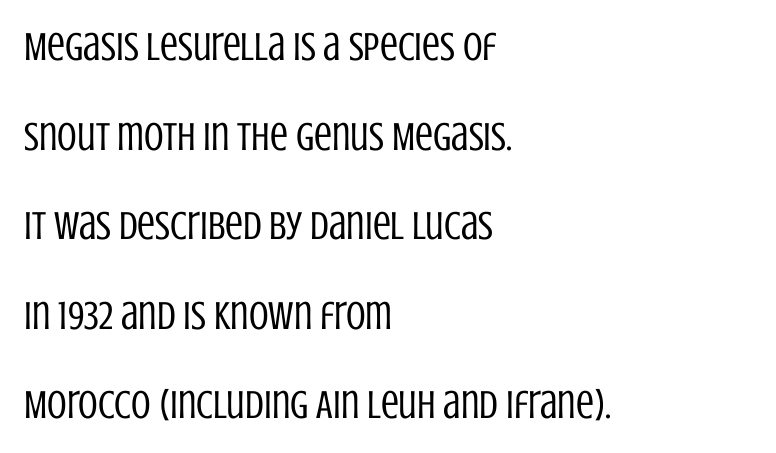
Interline gaps are noticeably wide in this sample. Each letter's strokes conclude bluntly, with no projecting serifs. Observe the ordinary spacing: letters are neighbours, not strangers. The strip under each line holds only bare page.
